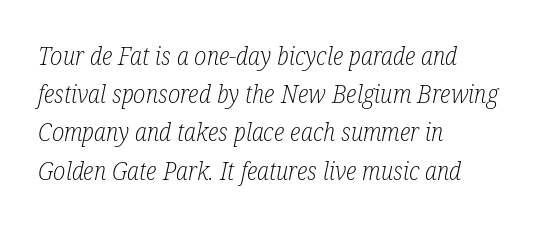
The image shows 25 px text type, italic (leaning right); set left-aligned, normal line spacing (1.53x), normal letter spacing, not underlined.
